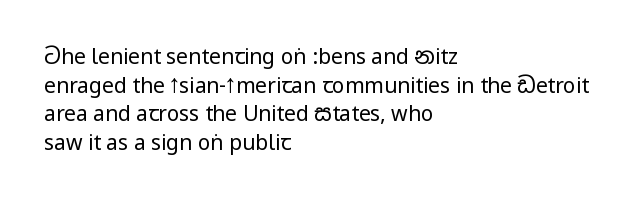
{"italic": "no", "bold": "no", "underline": "no", "align": "left", "line_spacing": "normal", "line_spacing_ratio": 1.36, "letter_spacing": "normal", "letter_spacing_em": 0.0, "glyph_px": 21}
